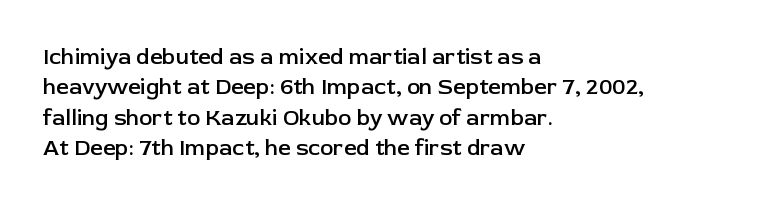
{"italic": "no", "bold": "semi", "underline": "no", "align": "left", "line_spacing": "normal", "line_spacing_ratio": 1.38, "letter_spacing": "normal", "letter_spacing_em": 0.0, "glyph_px": 22}
